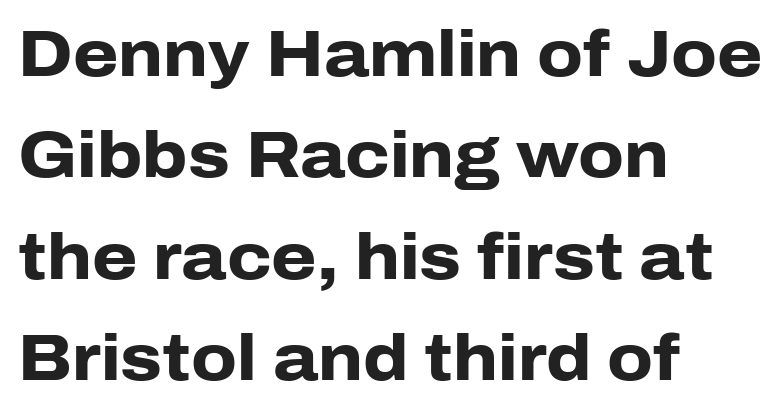
Spacing between characters is what you'd get straight out of the box. Nobody drew a line under any word here. Note the varied advance widths — an 'i' is clearly narrower than an 'm'. Notice how thick the strokes are: this is what a full bold looks like.
